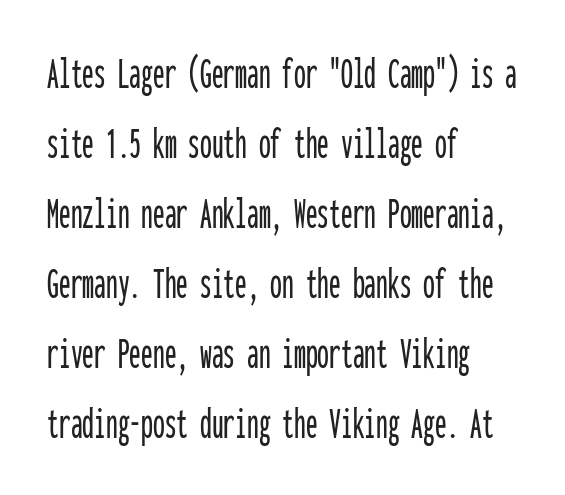
Tracking value appears to be zero — textbook default spacing. The letters march in equal steps, a hallmark of fixed-pitch type. Tall strokes in this sample are plumb rather than angled. The lines are quadded left. The typeface chosen for these lines omits serifs. Leading matches the norm, producing a regular column.
